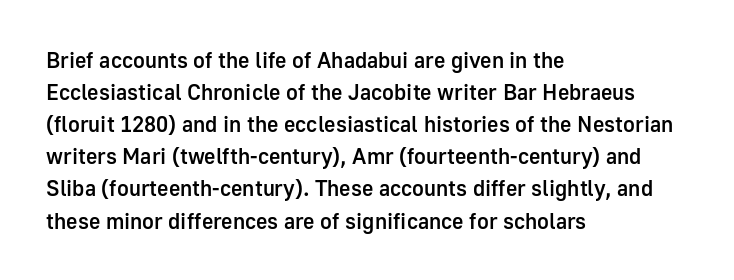
{"italic": "no", "bold": "semi", "underline": "no", "align": "left", "line_spacing": "normal", "line_spacing_ratio": 1.46, "letter_spacing": "normal", "letter_spacing_em": 0.0, "glyph_px": 22}
